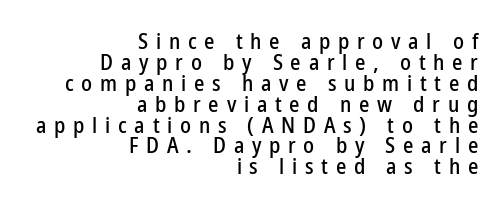
{"italic": "no", "underline": "no", "align": "right", "line_spacing": "tight", "line_spacing_ratio": 0.95, "letter_spacing": "wide", "letter_spacing_em": 0.35, "glyph_px": 22}
